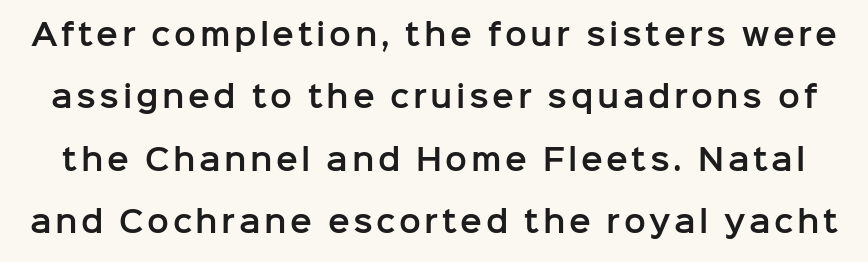
I'd call this a sans setting — the letters go barefoot. Looks like regular typesetting: each glyph gets only the width it needs. The typography opts for an upright posture over an oblique one. This rendering features lettering with no underline. Line spacing here is loose.
